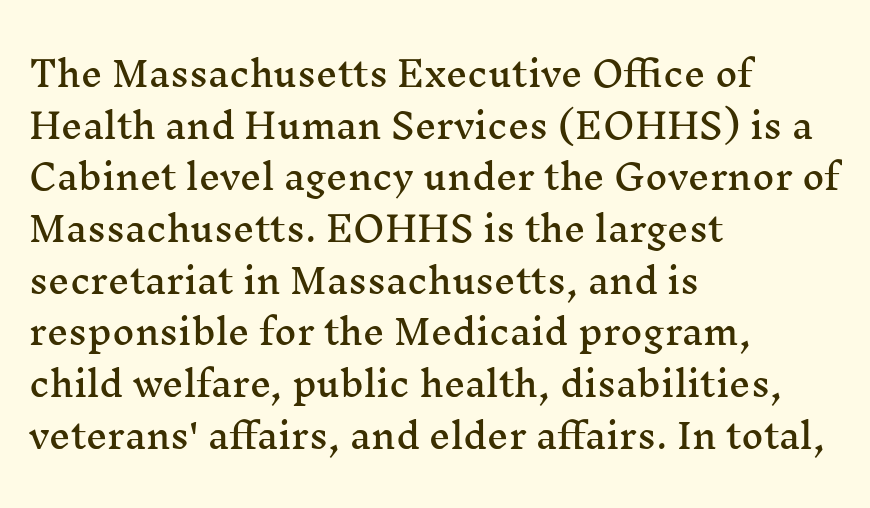
Clear beneath every line of the passage. Alignment: flush left. The letters sit at their default tracking, neither squeezed nor spread. Does the type have serifs? Yes, each stem ends in a small foot. This sample uses an upright cut, with every glyph sitting square on the baseline. You could not count columns in this text — the font is proportionally spaced.
